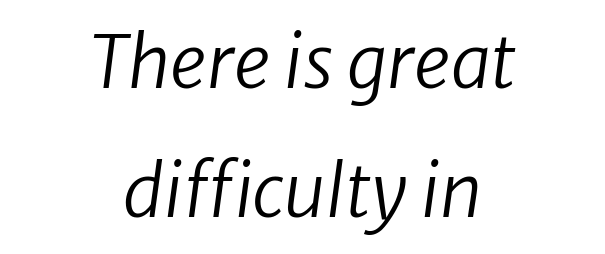
Every row of glyphs is offset so its center matches the block's center. What stands out about the letter spacing? Nothing — it is the standard amount. A light-to-regular cut is what we see here. The font's italic variant was chosen for this text. The string is rendered with underlining switched off.
